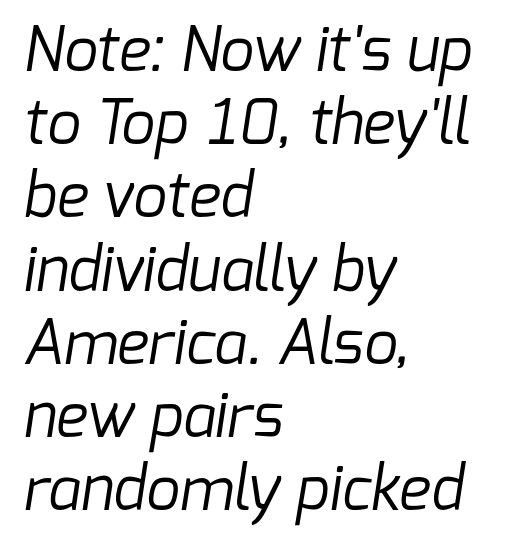
The image shows 60 px regular-weight sans-serif type; set left-aligned, line spacing 1.22x, normal letter spacing, not underlined; low stroke contrast and a medium x-height.
